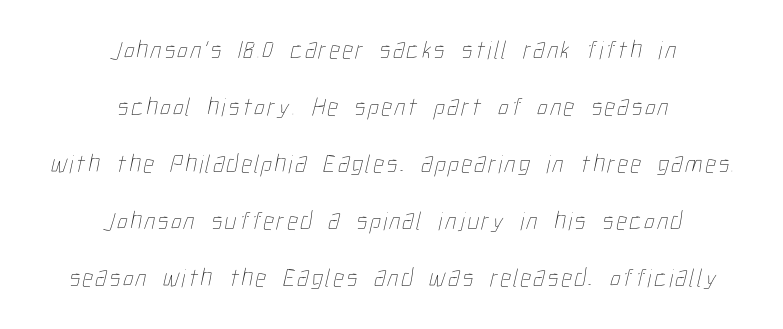
The image shows 26 px text type; set centered, loose line spacing (2.19x), not underlined.
